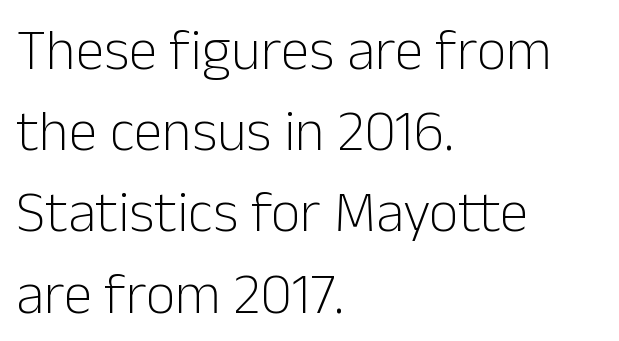
The ragged edge is on the right, which tells us the setting is flush left. Think of a printed novel: that variable character pitch is what you see here. The typeface has the unassuming heft of standard copy or less. These lines sit exactly where default settings would place them. The rendering shows plain stroke endings on the letterforms — a sans-serif design.
